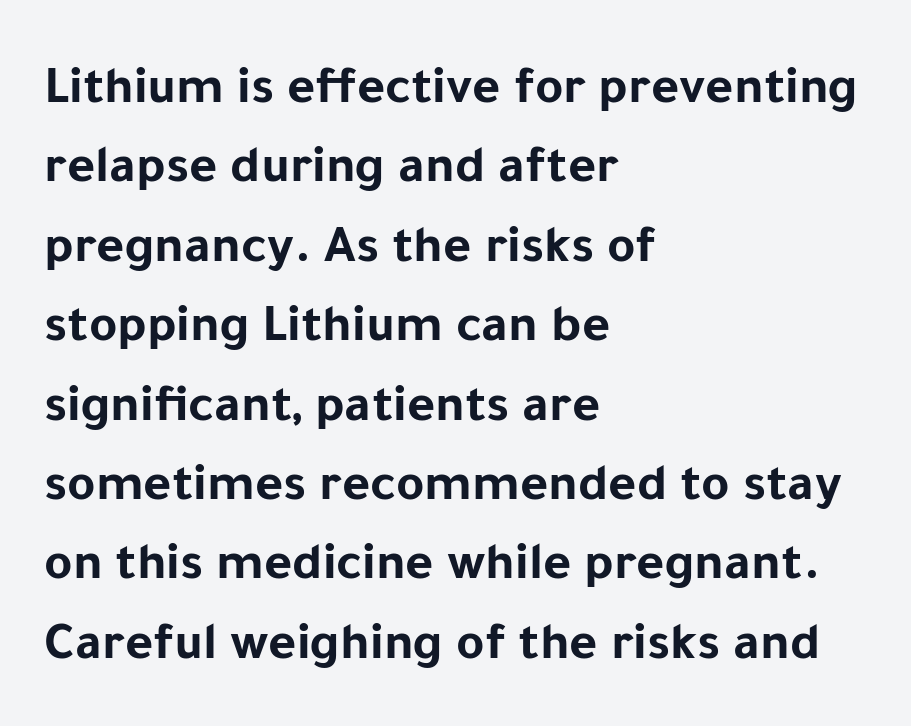
{"serif": "no", "italic": "no", "bold": "yes", "weight": "bold", "width": "normal", "stroke_contrast": "low", "x_height": "medium", "monospaced": "no", "underline": "no", "align": "left", "line_spacing": "normal", "line_spacing_ratio": 1.47, "letter_spacing": "normal", "letter_spacing_em": 0.0, "glyph_px": 54}
